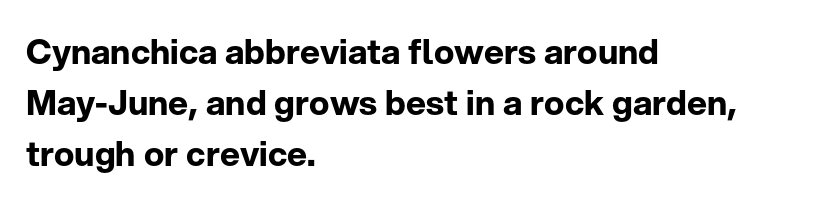
Q: Is the text bold? A: Yes.
Q: Is the text italic (slanted)? A: No, it is upright.
Q: Is the typeface a serif or a sans-serif typeface? A: Sans-serif.
Q: Is the text underlined? A: No.
Q: How is the paragraph aligned? A: Left-aligned.
Q: Is the spacing between letters normal or unusually wide? A: Normal.
Q: Is the spacing between lines tight, normal or loose? A: Normal.
Q: Width (condensed, normal, or wide)? A: Normal.
Q: Stroke contrast? A: Low.
Q: x-height? A: Medium.
Q: Monospaced? A: No.
